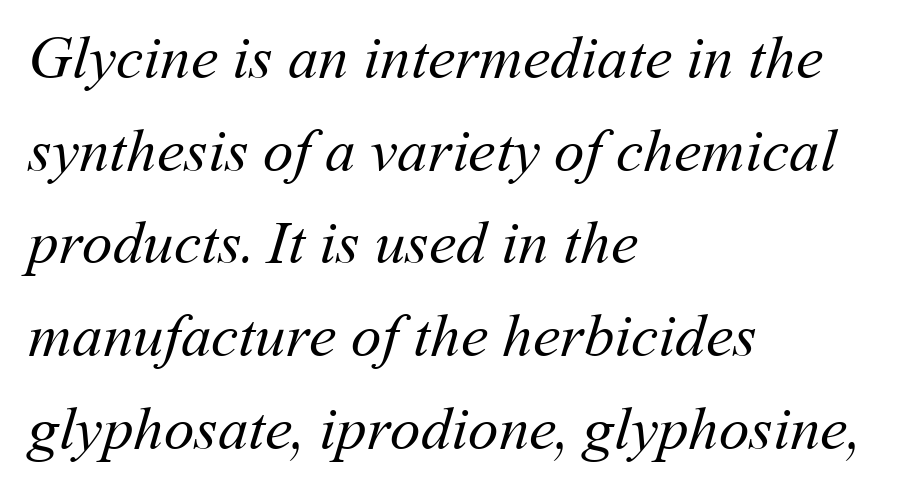
Alignment: flush left. Looks like regular typesetting: each glyph gets only the width it needs. Summary of weight: not heavy and not bold. The zone under the glyphs is completely vacant. In terms of letterspacing, this is plain default setting.
